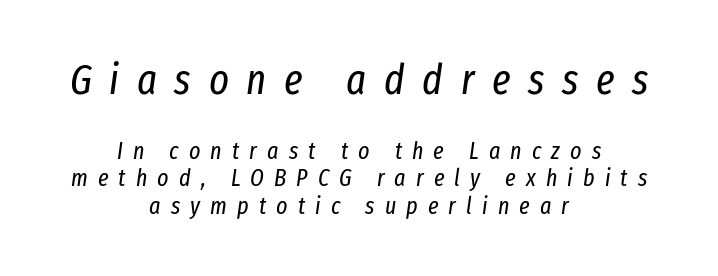
{"italic": "yes", "lean": "right", "slant_degrees": 8, "bold": "no", "weight": "regular", "width": "condensed", "stroke_contrast": "low", "x_height": "medium", "monospaced": "no", "underline": "no", "align": "center", "line_spacing": "tight", "line_spacing_ratio": 1.15, "letter_spacing": "wide", "letter_spacing_em": 0.42, "larger_block": "first", "size_ratio": 1.75, "glyph_px": 42}
